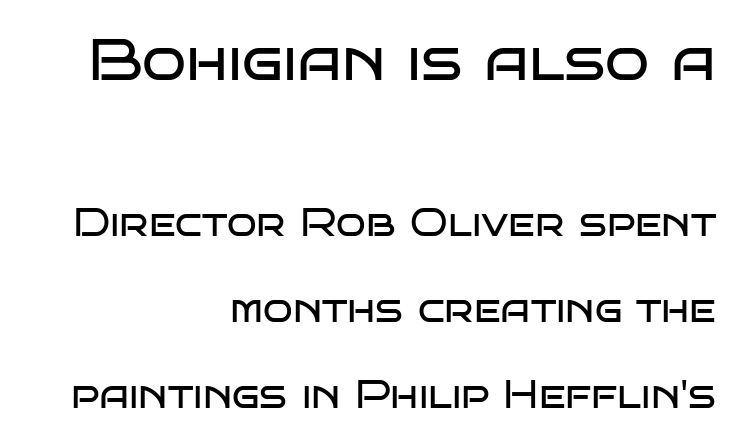
Q: Is the text bold? A: No.
Q: Is the text italic (slanted)? A: No, it is upright.
Q: Is the typeface a serif or a sans-serif typeface? A: Sans-serif.
Q: Is the text underlined? A: No.
Q: How is the paragraph aligned? A: Right-aligned.
Q: Is the spacing between letters normal or unusually wide? A: Normal.
Q: Is the spacing between lines tight, normal or loose? A: Loose.
Q: Which block of text is set in a larger size, the first (top) or the second (bottom)? A: The first (top) one.
Q: Width (condensed, normal, or wide)? A: Wide.
Q: Stroke contrast? A: Low.
Q: x-height? A: Large.
Q: Monospaced? A: No.
